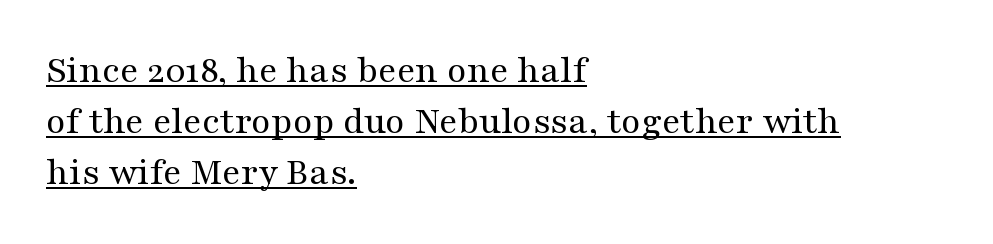
Q: Is the text bold? A: No.
Q: Is the text italic (slanted)? A: No, it is upright.
Q: Is the typeface a serif or a sans-serif typeface? A: Serif.
Q: Is the text underlined? A: Yes.
Q: How is the paragraph aligned? A: Left-aligned.
Q: Is the spacing between letters normal or unusually wide? A: Normal.
Q: Is the spacing between lines tight, normal or loose? A: Normal.
Q: Width (condensed, normal, or wide)? A: Wide.
Q: Stroke contrast? A: Medium.
Q: x-height? A: Medium.
Q: Monospaced? A: No.
